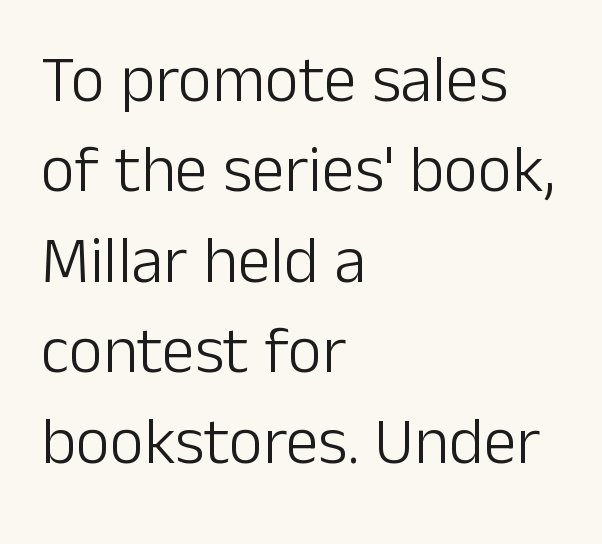
Weight: in the light-to-regular range. Notice how the passage keeps a crisp vertical edge on the left only. Letterform terminals end flat and unadorned throughout the passage. The face used here is proportionally spaced, like ordinary book or web type. In terms of letterspacing, this is plain default setting. Bare-footed words on every line.
